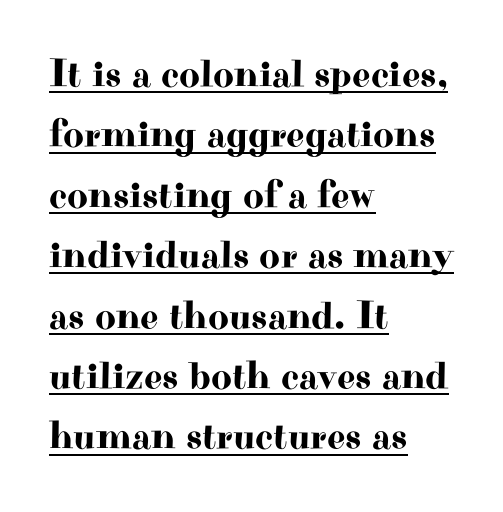
The image shows 40 px wide serif type, upright; set left-aligned, normal line spacing (1.51x), normal letter spacing, underlined; high stroke contrast and a small x-height.
